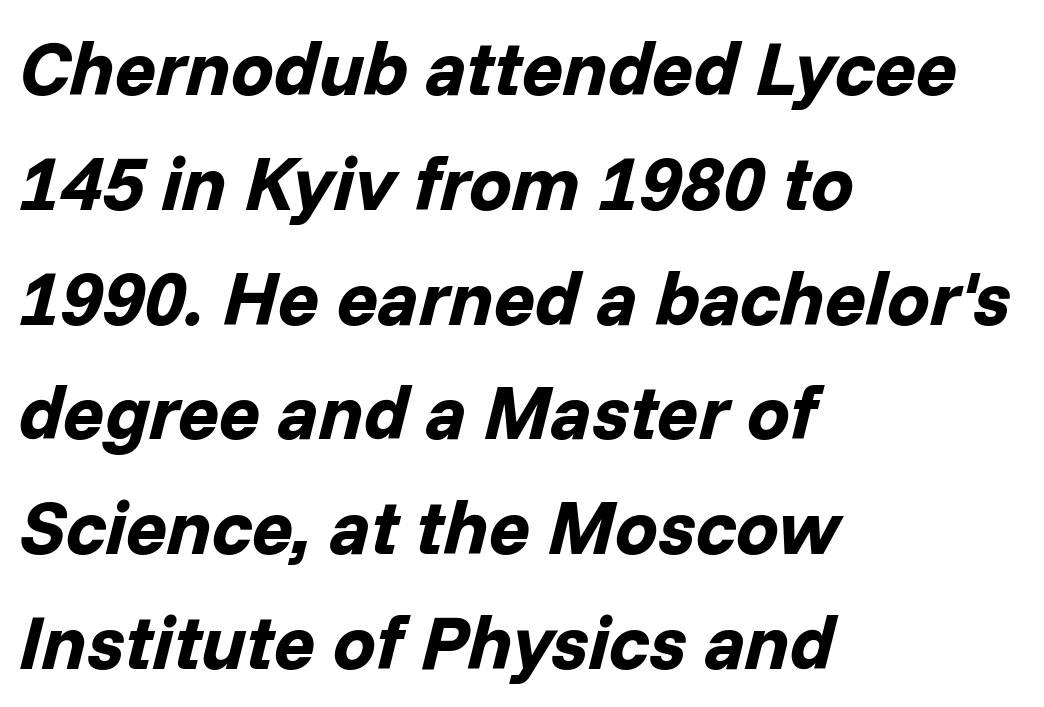
The rendering uses natural spacing where letterforms have individual widths. Reading down the block, your eye returns to a fixed left position each line. This is oblique type, the kind used for emphasis or titles. Every letter is thick-stroked: bold, no question.
